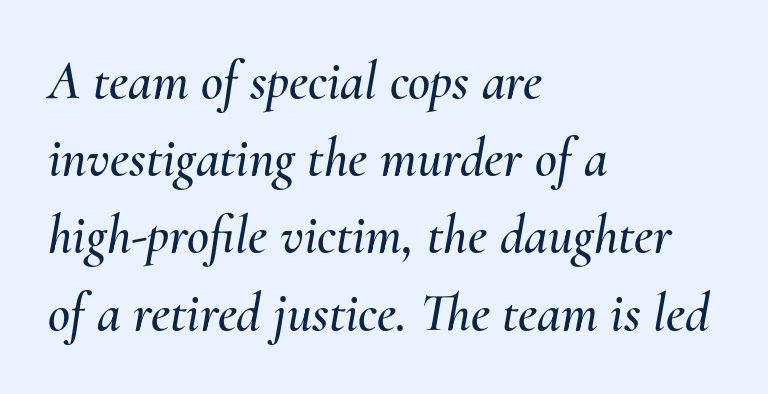
The tracking reads as untouched default to a designer's eye. Note the varied advance widths — an 'i' is clearly narrower than an 'm'. The gap between lines stays unmarked. Short and long lines alike share a common starting point at left. Designer's note — italics engaged. Vertically, the passage feels balanced, rows spaced as you'd expect.
